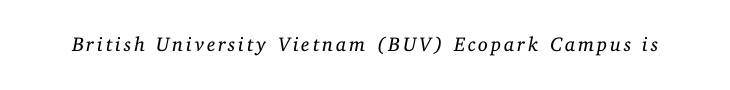
Q: Is the text bold? A: No.
Q: Is the text italic (slanted)? A: Yes, it leans right by about 11 degrees.
Q: Is the text underlined? A: No.
